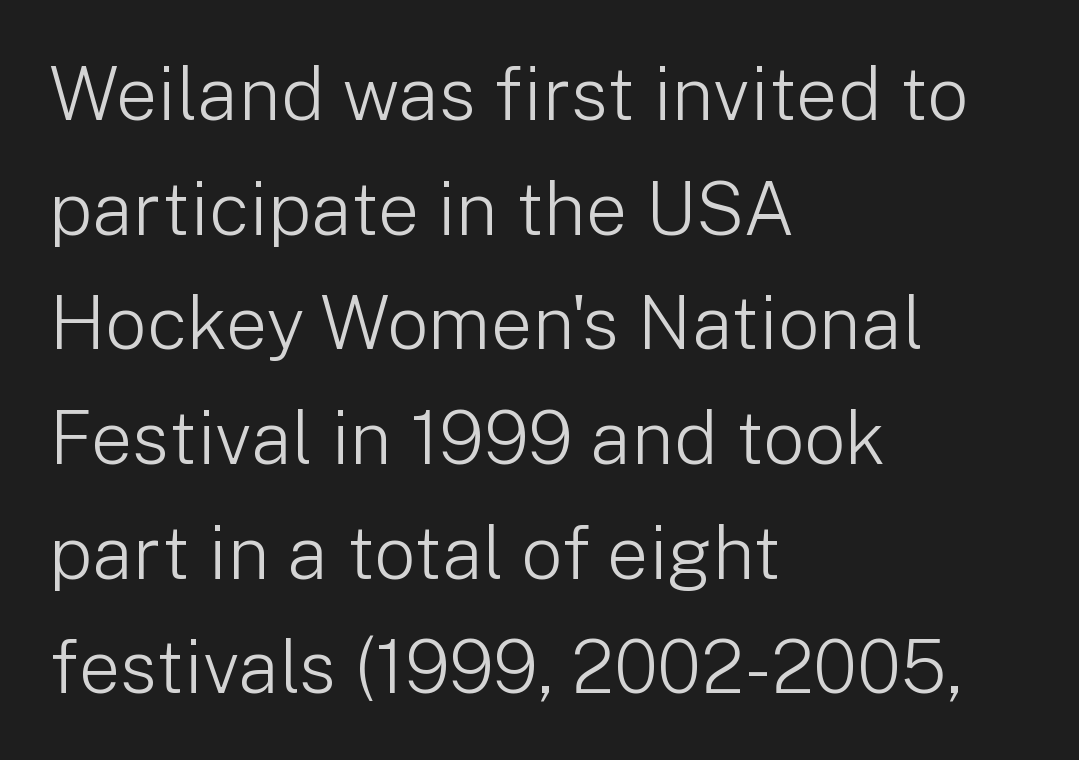
What's the leading like? Ordinary, nothing unusual. Varying glyph widths throughout — classic text-font behaviour. Typographically, this falls in the sans-serif category. Characters follow at the spacing the type designer built in. The lines in this sample share a left origin and differ only in where they stop. Descenders are the only things crossing below the line.
